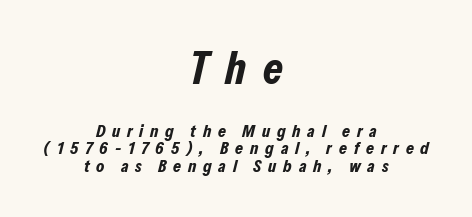
The image shows 45 px bold, condensed type, italic (leaning right); set centered, tight line spacing (0.96x), unusually wide letter spacing (+0.38 em), not underlined; the first (top) block is 2.5x larger; low stroke contrast and a medium x-height.
